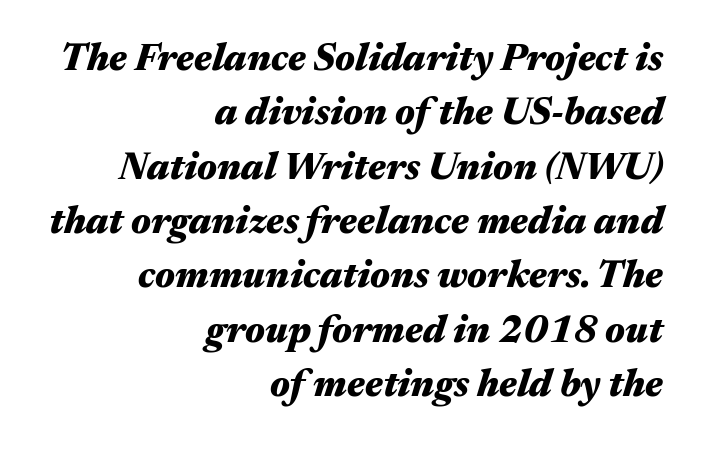
The image shows 38 px heavy, wide type, italic (leaning right); set right-aligned, normal line spacing (1.43x), normal letter spacing, not underlined; medium stroke contrast and a medium x-height.
